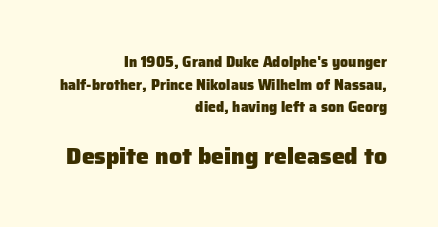
{"italic": "no", "bold": "yes", "underline": "no", "align": "right", "line_spacing": "normal", "line_spacing_ratio": 1.61, "letter_spacing": "normal", "letter_spacing_em": 0.0, "larger_block": "second", "size_ratio": 1.64, "glyph_px": 23}
